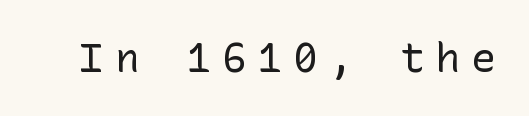
Q: Is the text bold? A: No.
Q: Is the text italic (slanted)? A: No, it is upright.
Q: Is the typeface a serif or a sans-serif typeface? A: Sans-serif.
Q: Is the text underlined? A: No.
Q: Is the spacing between letters normal or unusually wide? A: Unusually wide.
Q: Width (condensed, normal, or wide)? A: Normal.
Q: Stroke contrast? A: Low.
Q: x-height? A: Medium.
